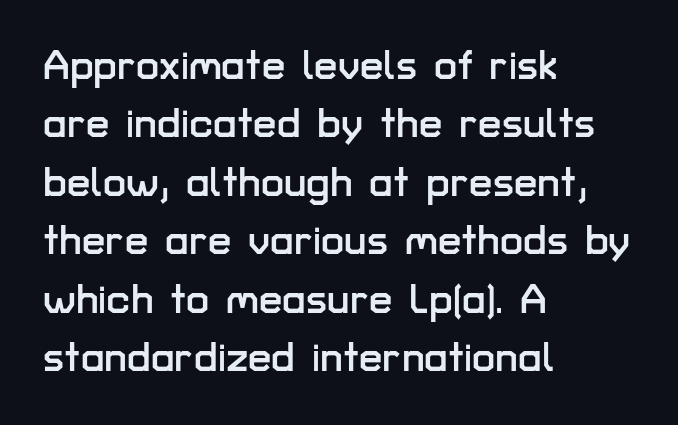
The image shows 42 px sans-serif type, upright; set left-aligned, normal line spacing (1.39x), normal letter spacing, not underlined; low stroke contrast and a medium x-height.
